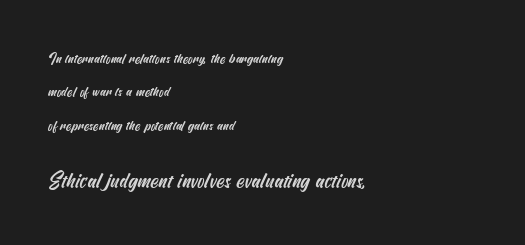
The zone under the glyphs is completely vacant. Tracking value appears to be zero — textbook default spacing. The more generous point size was reserved for the lower chunk. The block of text is sparse from top to bottom, with ample space between rows.
